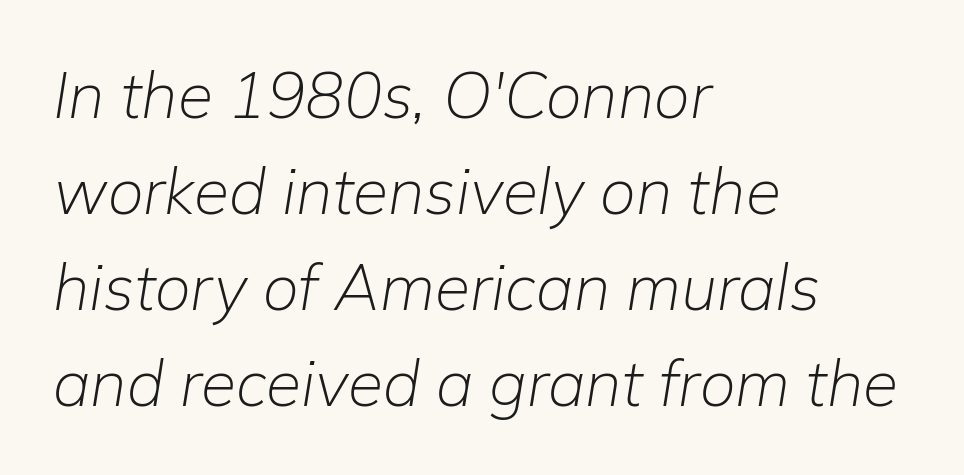
The image shows 64 px light type, italic (leaning right); set left-aligned, normal line spacing (1.5x), normal letter spacing, not underlined; low stroke contrast and a medium x-height.
